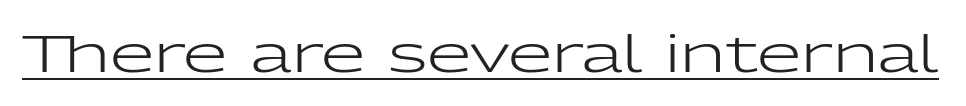
The image shows 51 px regular-weight, wide sans-serif type, upright; set normal letter spacing, underlined; low stroke contrast and a medium x-height.
